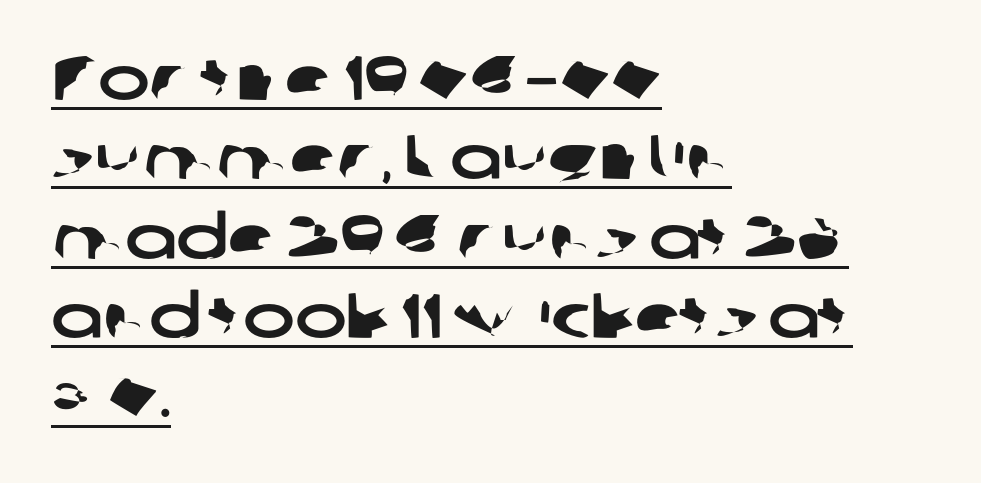
{"serif": "no", "width": "wide", "stroke_contrast": "low", "x_height": "medium", "monospaced": "no", "underline": "yes", "align": "left", "line_spacing": "normal", "line_spacing_ratio": 1.28, "letter_spacing": "normal", "letter_spacing_em": 0.0, "glyph_px": 62}
